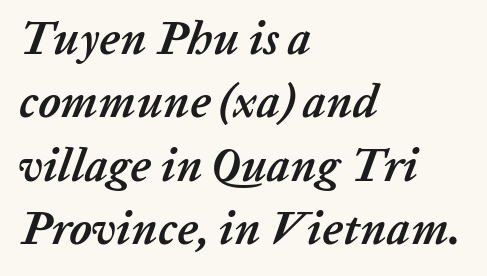
The type is set solid horizontally, with unmodified tracking. Students, observe: this is what conventionally led text looks like. The typography opts for an oblique posture over an upright one. Unmarked baselines from the first word to the last. Spacing verdict: proportional, widths tailored to each character.
